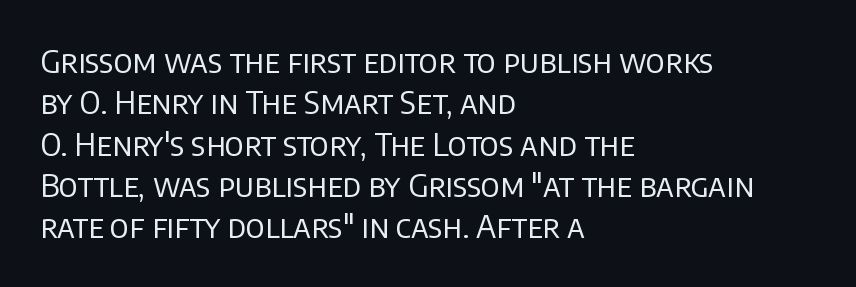
The image shows 32 px regular-weight sans-serif type, upright; set left-aligned, normal line spacing (1.29x), normal letter spacing, not underlined; low stroke contrast and a large x-height.
